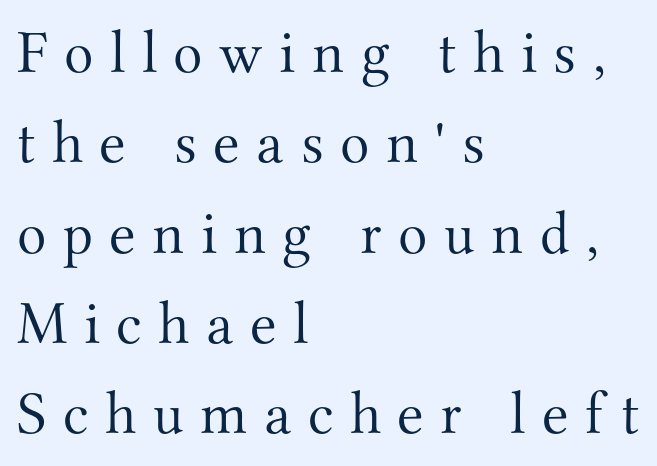
Students, observe: this is what conventionally led text looks like. You could not count columns in this text — the font is proportionally spaced. Does the type have serifs? Yes, each stem ends in a small foot. Line beginnings align vertically; line endings do not.
